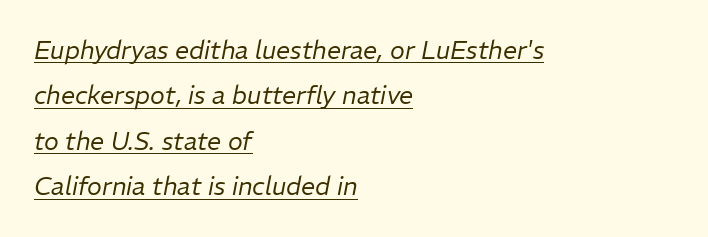
{"italic": "yes", "lean": "right", "slant_degrees": 11, "bold": "no", "underline": "yes", "align": "left", "line_spacing_ratio": 1.82, "letter_spacing": "normal", "letter_spacing_em": 0.0, "glyph_px": 25}
